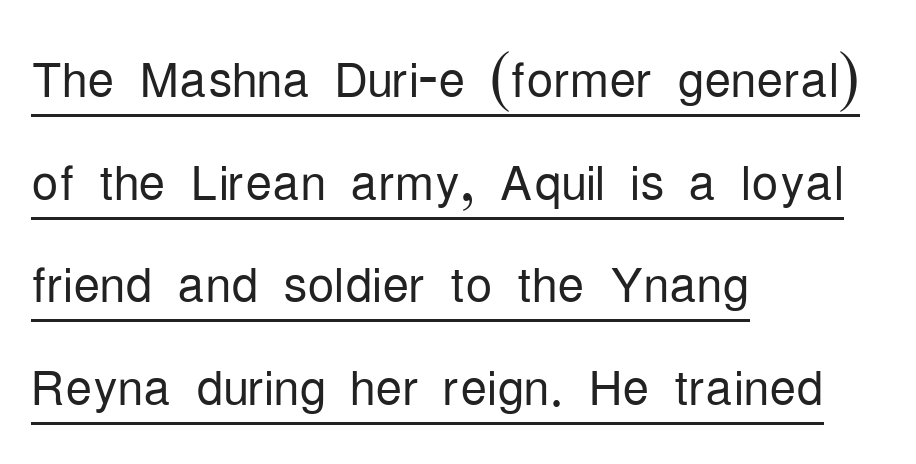
Weight: regular or lighter. Underlining? Definitely there. The paragraph shown leans on its left margin. One glance says typical: line gaps are just what's usual. The passage shown has conventional tracking throughout.
